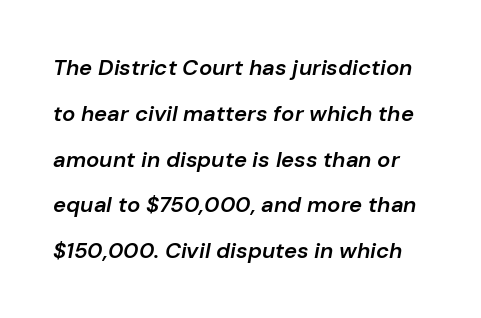
Stroke thickness is moderately raised; the sample reads as semibold. You could call the tracking neutral — neither tight nor loose. The vertical gap from one line to the next is large. Decoration check: the copy has no underline.
